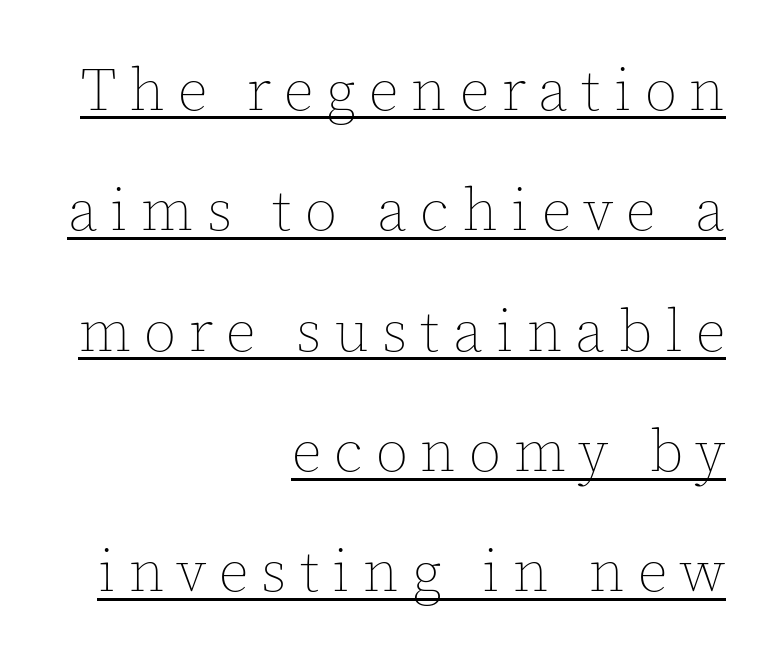
The image shows 59 px thin type, upright; set right-aligned, loose line spacing (2.04x), unusually wide letter spacing (+0.22 em), underlined; a medium x-height.
